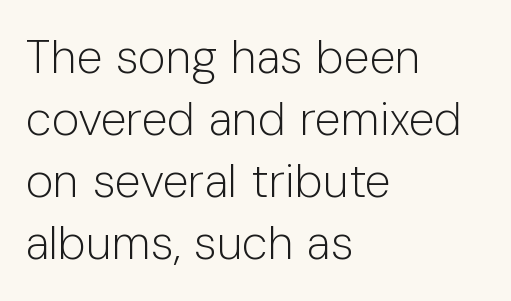
The rag falls on the right side of this text block. What stands out about the letter spacing? Nothing — it is the standard amount. This rendering features lettering with no underline. Does the lettering tilt? It doesn't — this is upright. One glance says typical: line gaps are just what's usual. Examine the stroke ends and you'll find no serifs.
